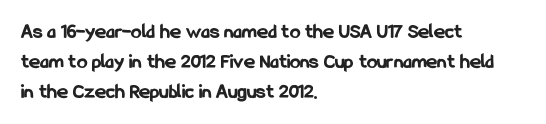
{"italic": "no", "bold": "yes", "underline": "no", "align": "left", "line_spacing": "normal", "line_spacing_ratio": 1.42, "letter_spacing": "normal", "letter_spacing_em": 0.0, "glyph_px": 21}
